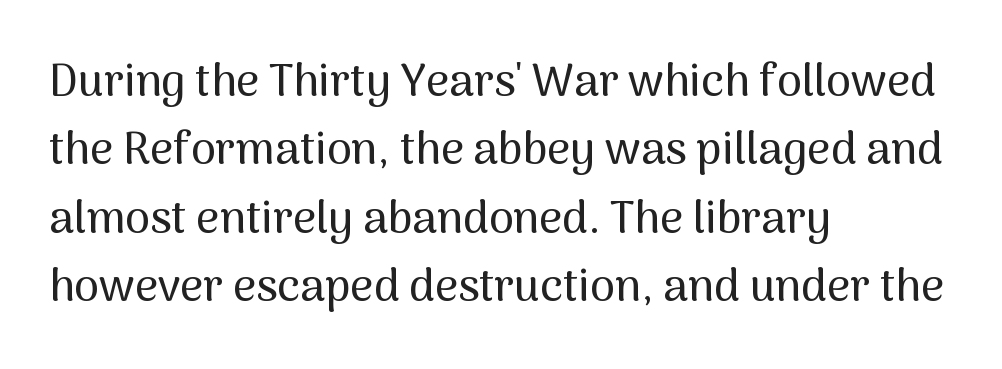
The image shows 45 px sans-serif type, upright; set left-aligned, normal line spacing (1.52x), normal letter spacing, not underlined; medium stroke contrast and a medium x-height.
